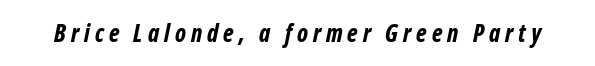
Q: Is the text bold? A: Yes.
Q: Is the text italic (slanted)? A: Yes, it leans right by about 12 degrees.
Q: Is the text underlined? A: No.
Q: Is the spacing between letters normal or unusually wide? A: Unusually wide.
